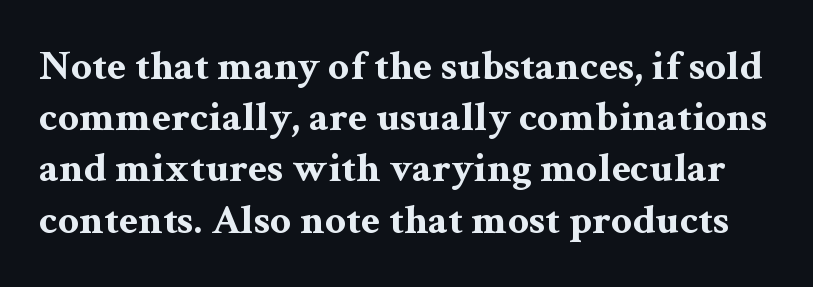
The image shows 42 px bold, wide serif type, upright; set line spacing 1.22x, normal letter spacing, not underlined; medium stroke contrast and a medium x-height.
